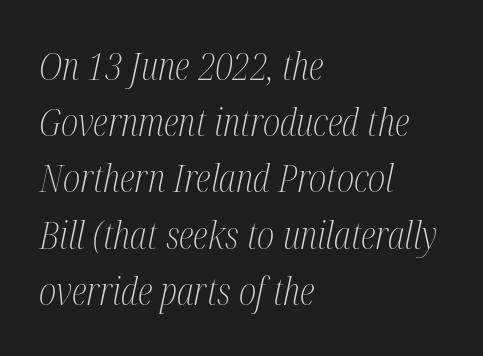
Q: Is the text bold? A: No.
Q: Is the text italic (slanted)? A: Yes, it leans right by about 12 degrees.
Q: Is the typeface a serif or a sans-serif typeface? A: Serif.
Q: Is the text underlined? A: No.
Q: How is the paragraph aligned? A: Left-aligned.
Q: Is the spacing between letters normal or unusually wide? A: Normal.
Q: Is the spacing between lines tight, normal or loose? A: Normal.
Q: Width (condensed, normal, or wide)? A: Condensed.
Q: Stroke contrast? A: Medium.
Q: x-height? A: Medium.
Q: Monospaced? A: No.
